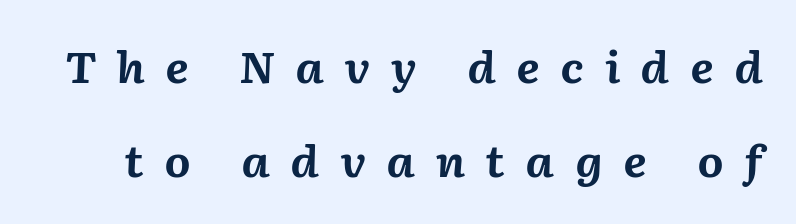
Q: Is the text bold? A: Yes.
Q: Is the text italic (slanted)? A: Yes, it leans right by about 2 degrees.
Q: Is the text underlined? A: No.
Q: Is the spacing between letters normal or unusually wide? A: Unusually wide.
Q: Is the spacing between lines tight, normal or loose? A: Loose.
Q: Width (condensed, normal, or wide)? A: Normal.
Q: Stroke contrast? A: Medium.
Q: x-height? A: Medium.
Q: Monospaced? A: No.
